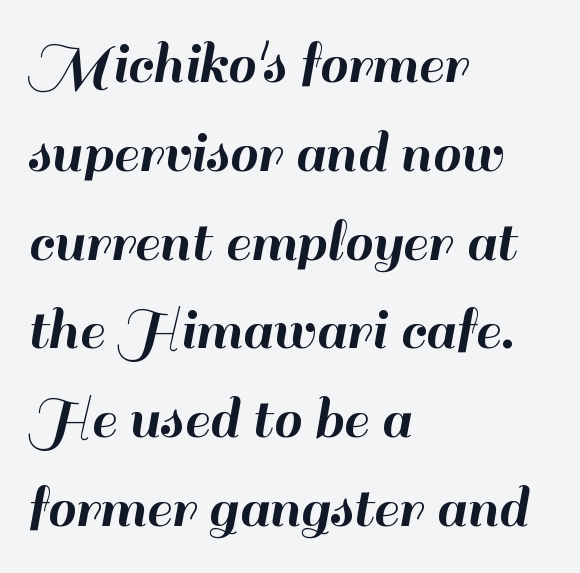
The image shows 63 px sans-serif type; set left-aligned, normal line spacing (1.41x), normal letter spacing, not underlined; high stroke contrast and a small x-height.
